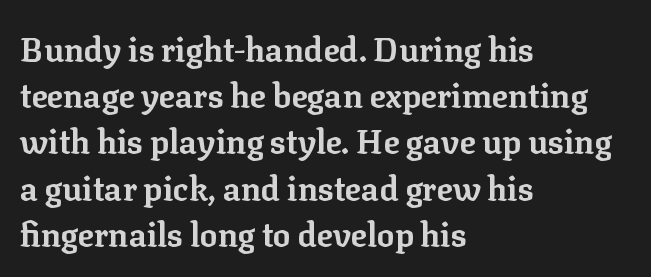
The image shows 33 px bold serif type, upright; set left-aligned, normal line spacing (1.4x), normal letter spacing, not underlined; low stroke contrast and a medium x-height.
